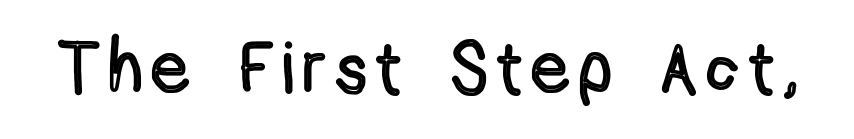
The image shows 72 px condensed type, upright; set not underlined; a medium x-height.
